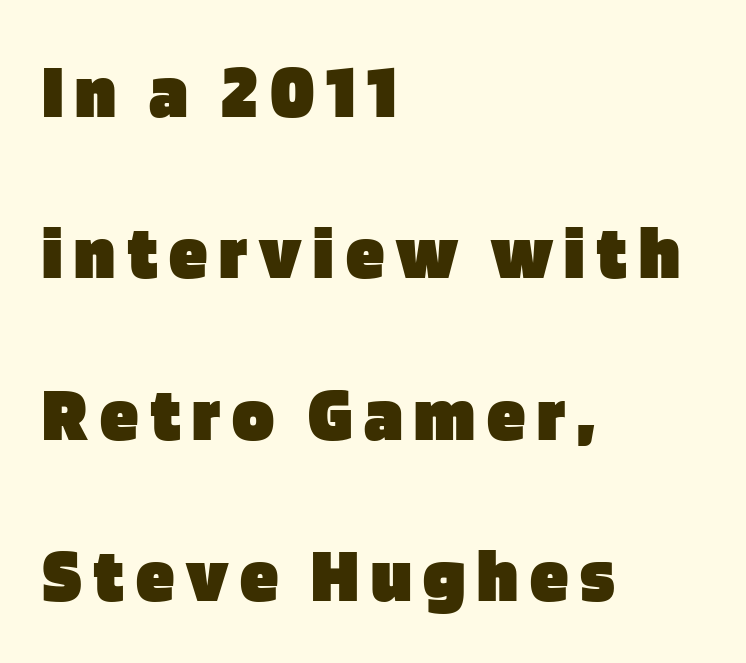
{"serif": "no", "italic": "no", "bold": "yes", "weight": "heavy", "width": "normal", "stroke_contrast": "low", "x_height": "large", "monospaced": "no", "underline": "no", "align": "left", "line_spacing": "loose", "line_spacing_ratio": 2.07, "glyph_px": 78}
